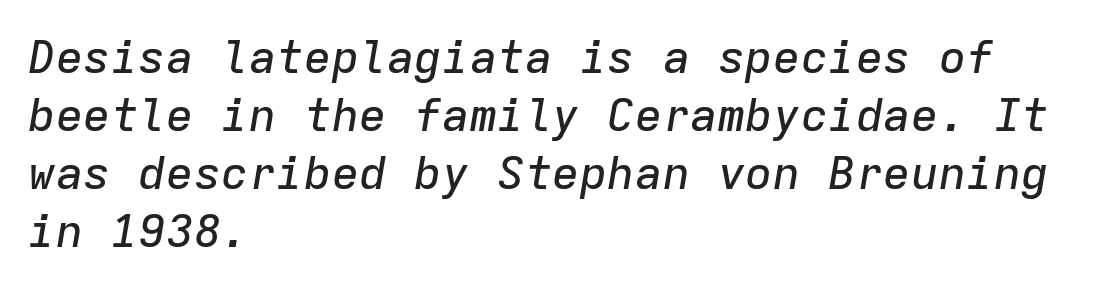
Quick note: italic. The paragraph shown leans on its left margin. Is this a fixed-width face? Yes — each glyph sits in an identical cell. Check under the words: just untouched page. The gaps between neighbouring characters are ordinary and unremarkable. Each new line begins a customary step beneath the previous one.
